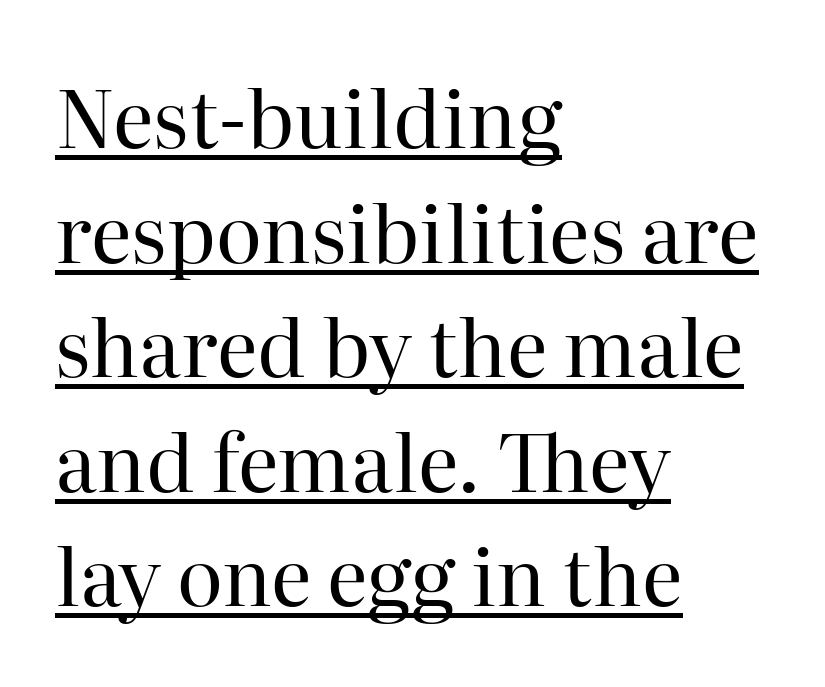
Q: Is the text bold? A: No.
Q: Is the text italic (slanted)? A: No, it is upright.
Q: Is the typeface a serif or a sans-serif typeface? A: Serif.
Q: Is the text underlined? A: Yes.
Q: How is the paragraph aligned? A: Left-aligned.
Q: Is the spacing between letters normal or unusually wide? A: Normal.
Q: Is the spacing between lines tight, normal or loose? A: Normal.
Q: Width (condensed, normal, or wide)? A: Normal.
Q: Stroke contrast? A: High.
Q: x-height? A: Medium.
Q: Monospaced? A: No.
